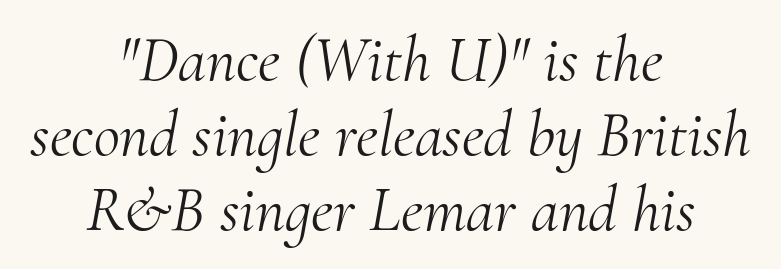
{"serif": "yes", "italic": "yes", "lean": "right", "slant_degrees": 10, "bold": "no", "weight": "light", "width": "normal", "stroke_contrast": "medium", "x_height": "small", "monospaced": "no", "underline": "no", "align": "center", "line_spacing_ratio": 1.17, "letter_spacing": "normal", "letter_spacing_em": 0.0, "glyph_px": 64}
